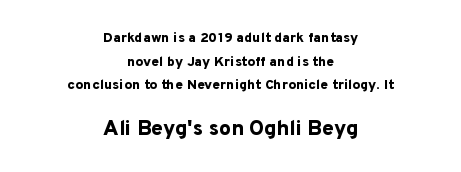
The image shows 21 px bold type, upright; set centered, normal line spacing (1.69x), normal letter spacing, not underlined; the second (bottom) block is 1.5x larger.
